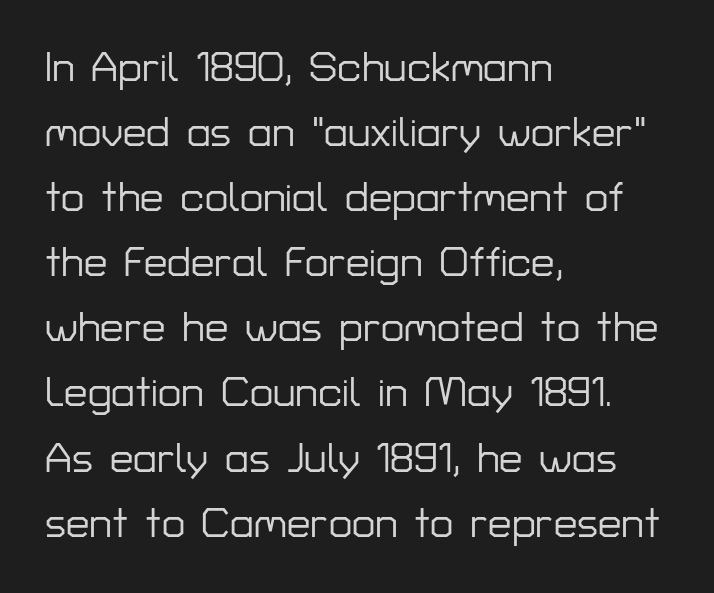
Q: Is the text italic (slanted)? A: No, it is upright.
Q: Is the typeface a serif or a sans-serif typeface? A: Sans-serif.
Q: Is the text underlined? A: No.
Q: How is the paragraph aligned? A: Left-aligned.
Q: Is the spacing between letters normal or unusually wide? A: Normal.
Q: Is the spacing between lines tight, normal or loose? A: Normal.
Q: Width (condensed, normal, or wide)? A: Normal.
Q: Stroke contrast? A: Low.
Q: x-height? A: Medium.
Q: Monospaced? A: No.
